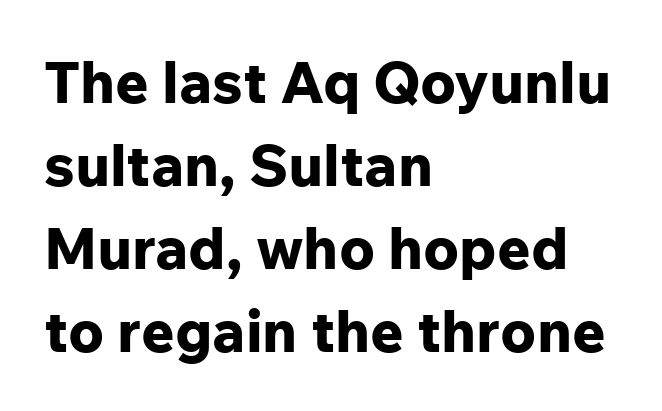
Q: Is the text bold? A: Yes.
Q: Is the text italic (slanted)? A: No, it is upright.
Q: Is the typeface a serif or a sans-serif typeface? A: Sans-serif.
Q: Is the text underlined? A: No.
Q: How is the paragraph aligned? A: Left-aligned.
Q: Is the spacing between letters normal or unusually wide? A: Normal.
Q: Is the spacing between lines tight, normal or loose? A: Normal.
Q: Width (condensed, normal, or wide)? A: Normal.
Q: Stroke contrast? A: Low.
Q: x-height? A: Medium.
Q: Monospaced? A: No.
